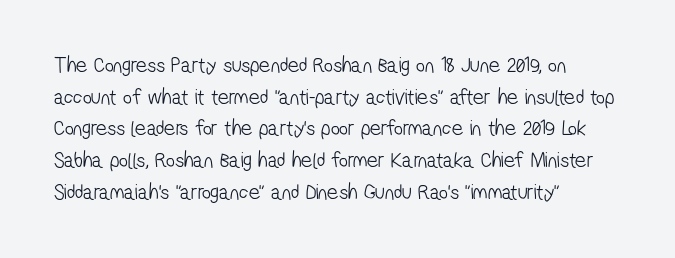
Stroke thickness stays within the range of a standard reading face or lighter. The gaps between neighbouring characters are ordinary and unremarkable. Plain, unruled lines of type. Each line starts at the same left margin while the right side varies. The leading is moderate, giving the passage an even texture.
